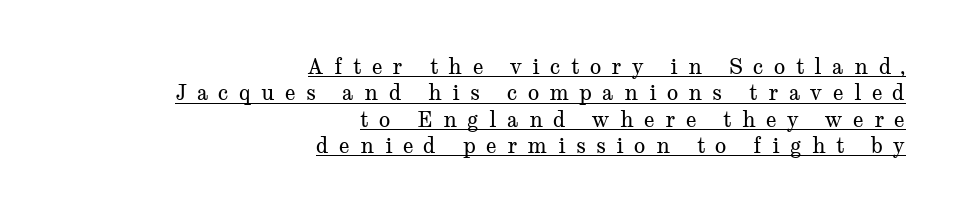
Q: Is the text bold? A: No.
Q: Is the text italic (slanted)? A: No, it is upright.
Q: Is the text underlined? A: Yes.
Q: How is the paragraph aligned? A: Right-aligned.
Q: Is the spacing between letters normal or unusually wide? A: Unusually wide.
Q: Is the spacing between lines tight, normal or loose? A: Normal.
